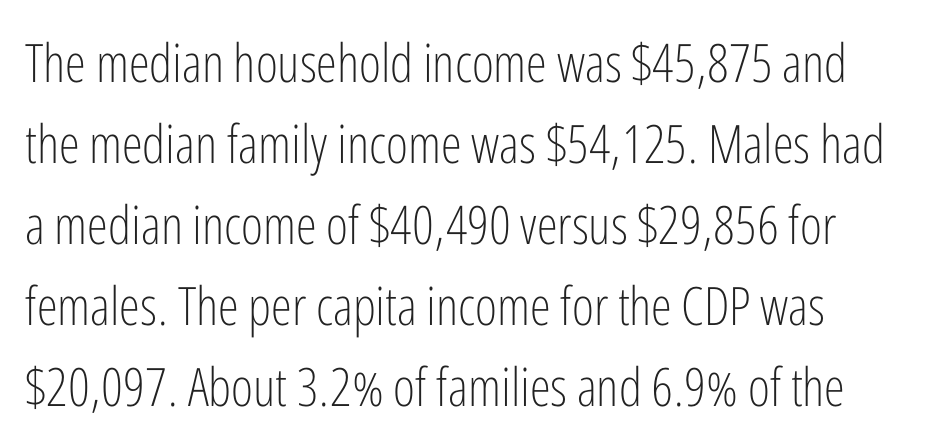
Students, observe: this is what conventionally led text looks like. Each stroke keeps to a modest, everyday thickness or less. The passage shown has conventional tracking throughout. The letters stand straight up with perfectly vertical stems. Unlike a traditional serif, this face leaves its strokes unadorned.
